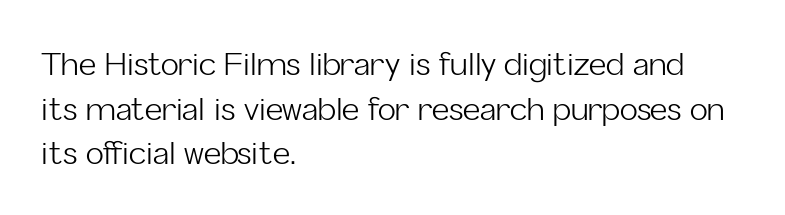
Q: Is the text bold? A: No.
Q: Is the text italic (slanted)? A: No, it is upright.
Q: Is the typeface a serif or a sans-serif typeface? A: Sans-serif.
Q: Is the text underlined? A: No.
Q: How is the paragraph aligned? A: Left-aligned.
Q: Is the spacing between letters normal or unusually wide? A: Normal.
Q: Is the spacing between lines tight, normal or loose? A: Normal.
Q: Width (condensed, normal, or wide)? A: Normal.
Q: Stroke contrast? A: Low.
Q: x-height? A: Medium.
Q: Monospaced? A: No.
